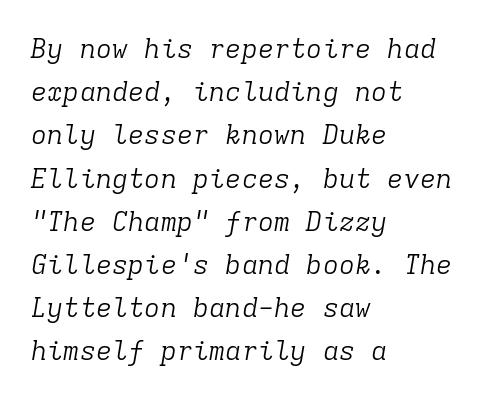
{"italic": "yes", "lean": "right", "slant_degrees": 9, "bold": "no", "underline": "no", "align": "left", "line_spacing": "normal", "line_spacing_ratio": 1.6, "letter_spacing": "normal", "letter_spacing_em": 0.0, "glyph_px": 27}
